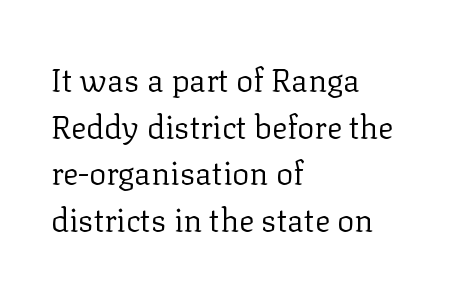
{"serif": "yes", "italic": "no", "bold": "no", "weight": "regular", "width": "normal", "stroke_contrast": "low", "x_height": "medium", "monospaced": "no", "underline": "no", "align": "left", "line_spacing": "normal", "line_spacing_ratio": 1.46, "letter_spacing": "normal", "letter_spacing_em": 0.0, "glyph_px": 32}
